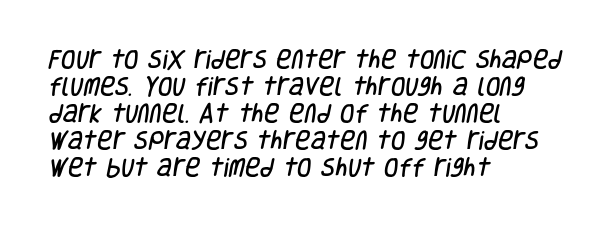
The image shows 21 px text type; set left-aligned, normal line spacing (1.29x), normal letter spacing, not underlined.
